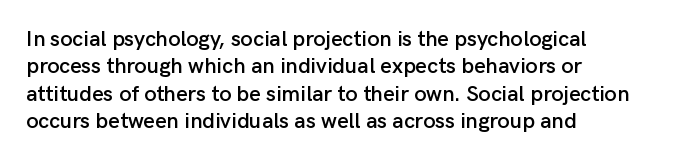
The image shows 22 px text type, upright; set left-aligned, line spacing 1.24x, normal letter spacing, not underlined.
